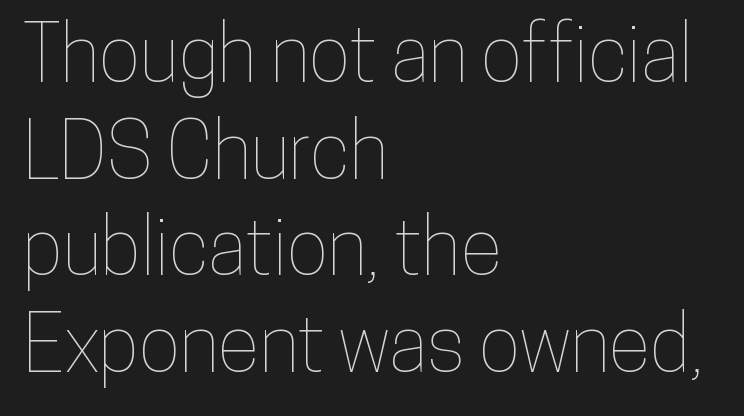
Q: Is the text italic (slanted)? A: No, it is upright.
Q: Is the text underlined? A: No.
Q: How is the paragraph aligned? A: Left-aligned.
Q: Is the spacing between letters normal or unusually wide? A: Normal.
Q: Width (condensed, normal, or wide)? A: Condensed.
Q: Stroke contrast? A: Low.
Q: x-height? A: Medium.
Q: Monospaced? A: No.
